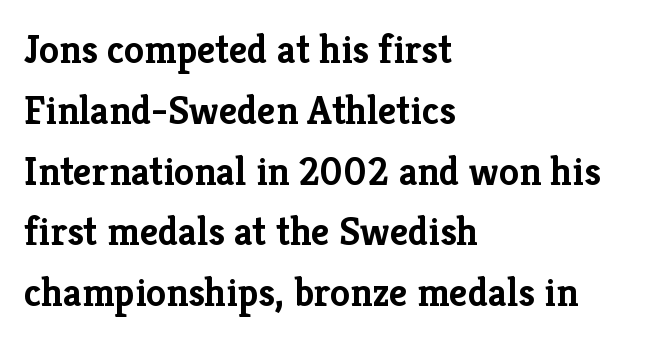
Q: Is the text bold? A: Yes.
Q: Is the text italic (slanted)? A: No, it is upright.
Q: Is the typeface a serif or a sans-serif typeface? A: Serif.
Q: Is the text underlined? A: No.
Q: How is the paragraph aligned? A: Left-aligned.
Q: Is the spacing between letters normal or unusually wide? A: Normal.
Q: Is the spacing between lines tight, normal or loose? A: Normal.
Q: Width (condensed, normal, or wide)? A: Normal.
Q: Stroke contrast? A: Low.
Q: x-height? A: Medium.
Q: Monospaced? A: No.
